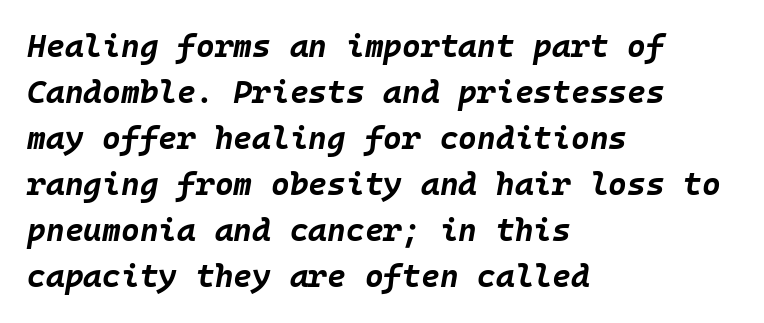
Every row of glyphs begins at an identical x-position on the left. Notice how descenders clear the ascenders below comfortably — that's standard leading. Tracking here is standard; glyphs follow each other at the usual distance. The rendering applies a slant to the glyphs.
